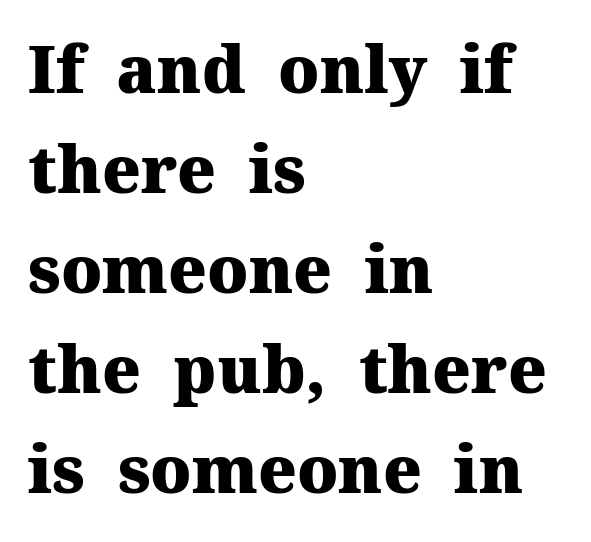
The image shows 65 px heavy serif type, upright; set left-aligned, normal line spacing (1.54x), normal letter spacing, not underlined; medium stroke contrast and a medium x-height.
